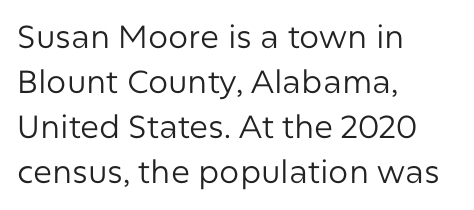
Letters have the restrained weight of plain body copy at most. The passage shown is typed in a proportional face where columns would drift. Line spacing here is normal. Short note: letters normally spaced. Underlining? Definitely not there.
